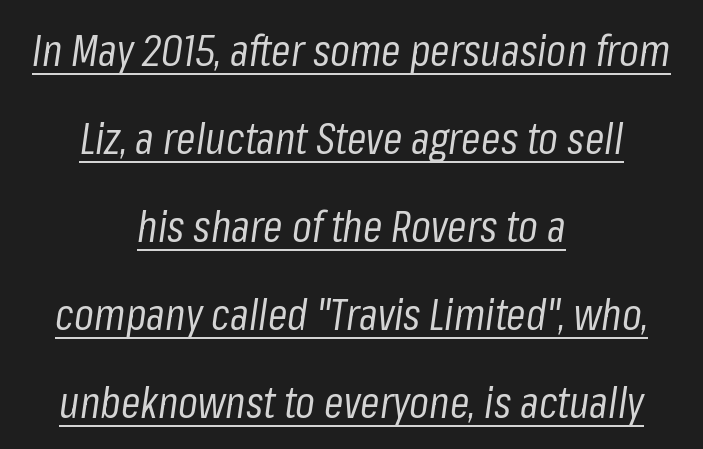
The typeface has the unassuming heft of standard copy or less. Italic? Definitely — the glyphs are oblique. There is no visible air inserted between adjacent glyphs. Short and long lines alike share a common midpoint. The passage shown is underscored from start to finish. Vertically, the passage feels expansive, rows floating well apart.
